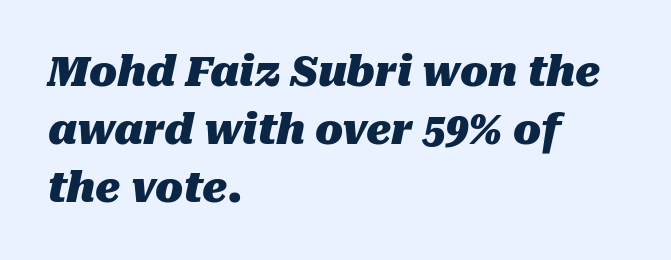
The image shows 41 px heavy type, italic (leaning right); set left-aligned, normal line spacing (1.41x), normal letter spacing, not underlined; medium stroke contrast and a medium x-height.
